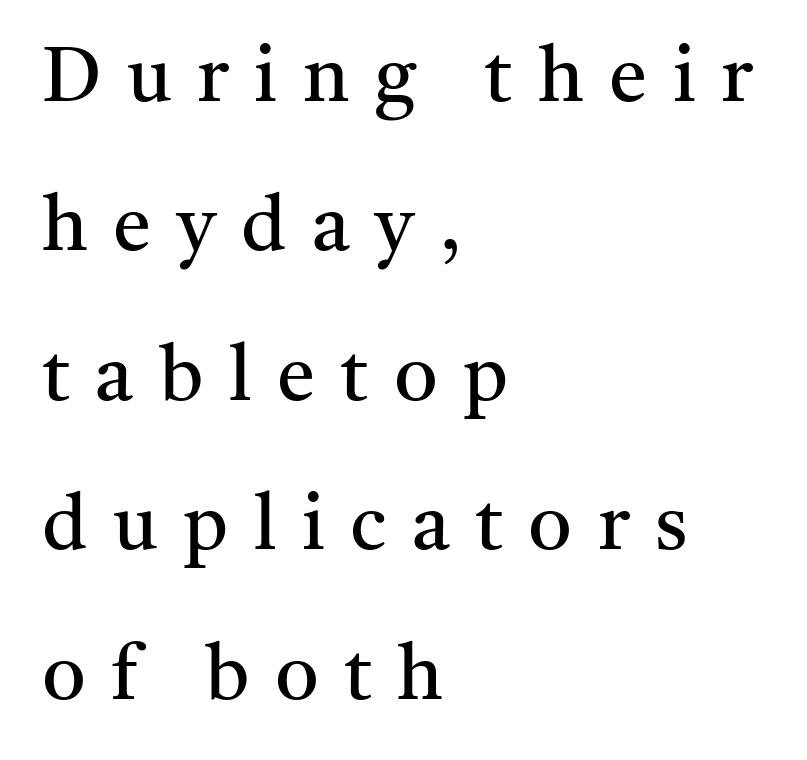
The image shows 77 px regular-weight serif type, upright; set left-aligned, loose line spacing (1.94x), unusually wide letter spacing (+0.33 em), not underlined; medium stroke contrast and a medium x-height.
